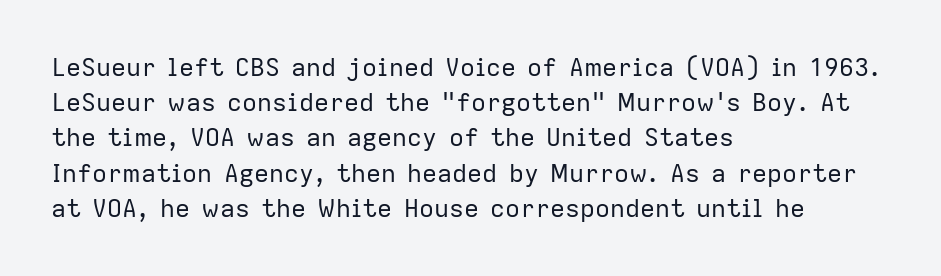
Q: Is the text bold? A: No.
Q: Is the text italic (slanted)? A: No, it is upright.
Q: Is the text underlined? A: No.
Q: How is the paragraph aligned? A: Left-aligned.
Q: Is the spacing between letters normal or unusually wide? A: Normal.
Q: Is the spacing between lines tight, normal or loose? A: Normal.
